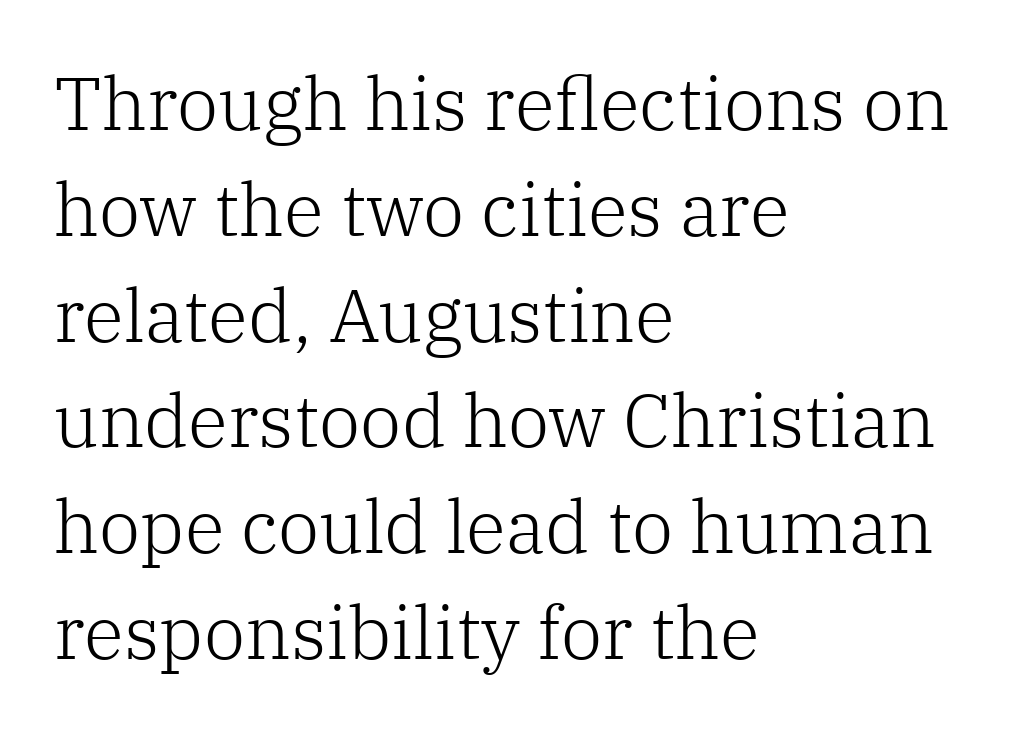
{"serif": "yes", "italic": "no", "bold": "no", "weight": "light", "width": "normal", "stroke_contrast": "low", "x_height": "medium", "monospaced": "no", "underline": "no", "align": "left", "line_spacing": "normal", "line_spacing_ratio": 1.43, "letter_spacing": "normal", "letter_spacing_em": 0.0, "glyph_px": 74}
